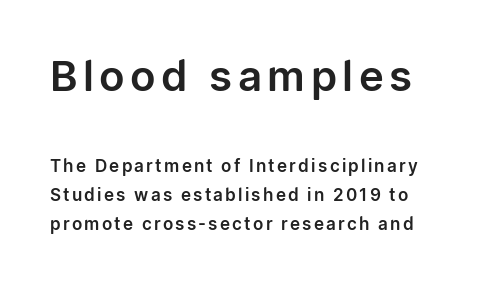
Q: Is the text italic (slanted)? A: No, it is upright.
Q: Is the typeface a serif or a sans-serif typeface? A: Sans-serif.
Q: Is the text underlined? A: No.
Q: Is the spacing between lines tight, normal or loose? A: Normal.
Q: Which block of text is set in a larger size, the first (top) or the second (bottom)? A: The first (top) one.
Q: Width (condensed, normal, or wide)? A: Normal.
Q: Stroke contrast? A: Low.
Q: x-height? A: Medium.
Q: Monospaced? A: No.
